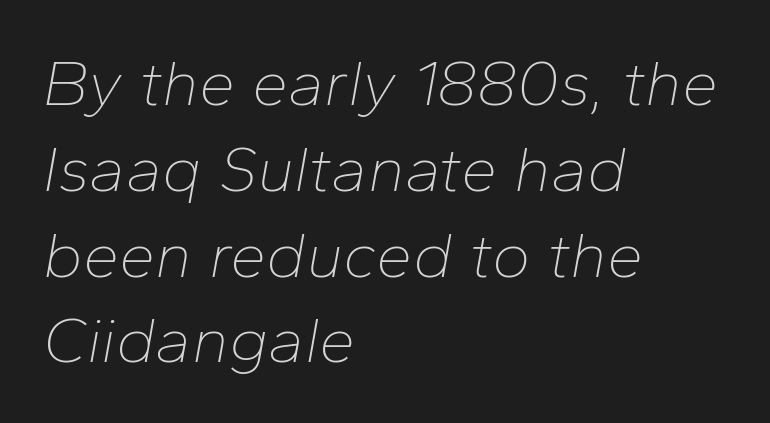
Q: Is the text bold? A: No.
Q: Is the text italic (slanted)? A: Yes, it leans right by about 10 degrees.
Q: Is the text underlined? A: No.
Q: How is the paragraph aligned? A: Left-aligned.
Q: Is the spacing between letters normal or unusually wide? A: Normal.
Q: Is the spacing between lines tight, normal or loose? A: Normal.
Q: Width (condensed, normal, or wide)? A: Normal.
Q: Stroke contrast? A: Low.
Q: x-height? A: Medium.
Q: Monospaced? A: No.
